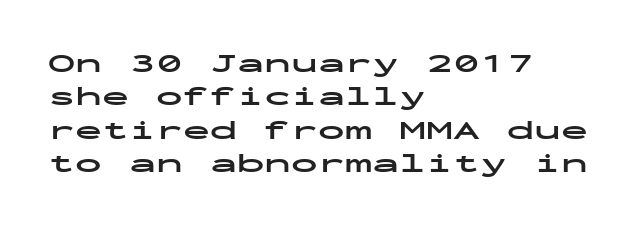
There is no visible air inserted between adjacent glyphs. Compared with a centered layout, this one pins lines to the left instead. The strokes are fattened all the way to bold. A typesetter would mark this as roman, not italic. The words here are not underlined.
